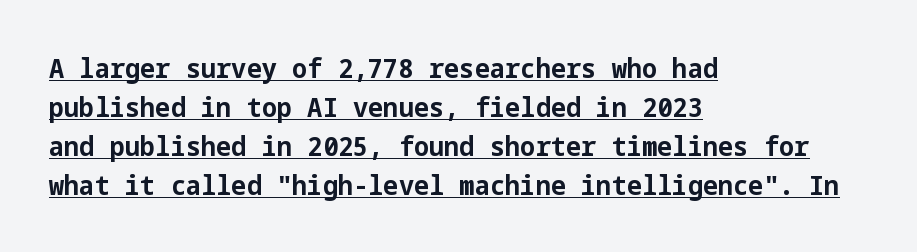
The image shows 27 px bold type, upright; set left-aligned, normal line spacing (1.44x), normal letter spacing, underlined.
